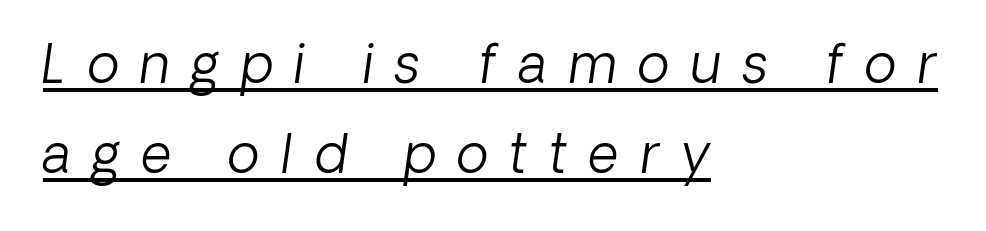
{"serif": "no", "bold": "no", "weight": "light", "width": "normal", "stroke_contrast": "low", "x_height": "medium", "monospaced": "no", "underline": "yes", "align": "left", "line_spacing": "normal", "line_spacing_ratio": 1.7, "letter_spacing": "wide", "letter_spacing_em": 0.41, "glyph_px": 53}
